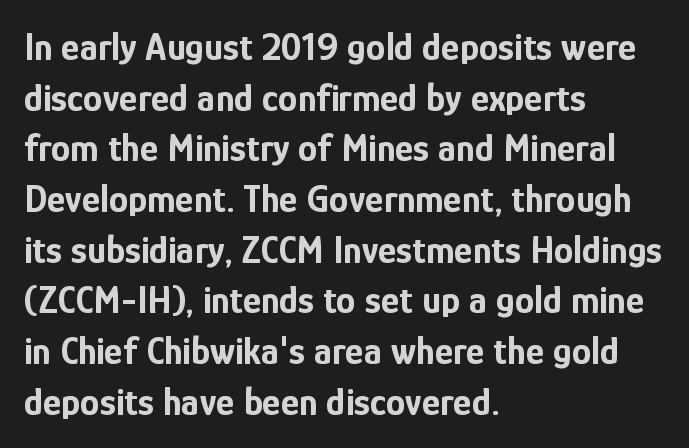
The image shows 39 px bold, condensed sans-serif type, upright; set left-aligned, normal line spacing (1.3x), normal letter spacing, not underlined; low stroke contrast and a medium x-height.
